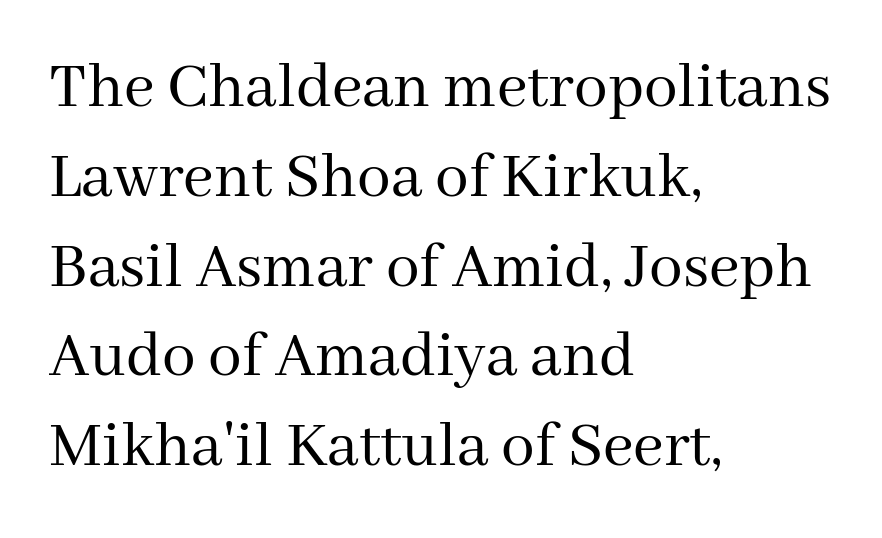
{"serif": "yes", "italic": "no", "bold": "no", "weight": "regular", "width": "normal", "stroke_contrast": "medium", "x_height": "medium", "monospaced": "no", "underline": "no", "align": "left", "line_spacing": "normal", "line_spacing_ratio": 1.34, "letter_spacing": "normal", "letter_spacing_em": 0.0, "glyph_px": 67}
